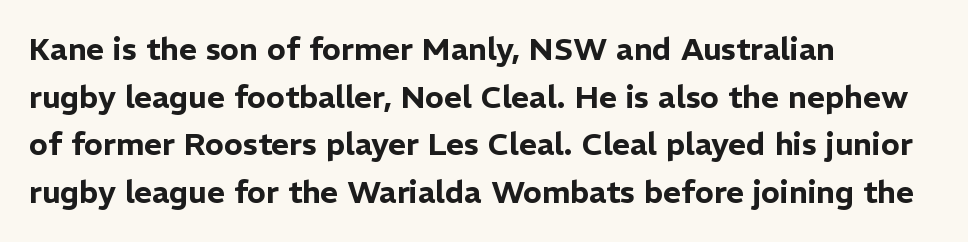
{"serif": "no", "italic": "no", "width": "normal", "stroke_contrast": "low", "x_height": "medium", "monospaced": "no", "underline": "no", "align": "left", "line_spacing": "normal", "line_spacing_ratio": 1.54, "letter_spacing": "normal", "letter_spacing_em": 0.0, "glyph_px": 31}
